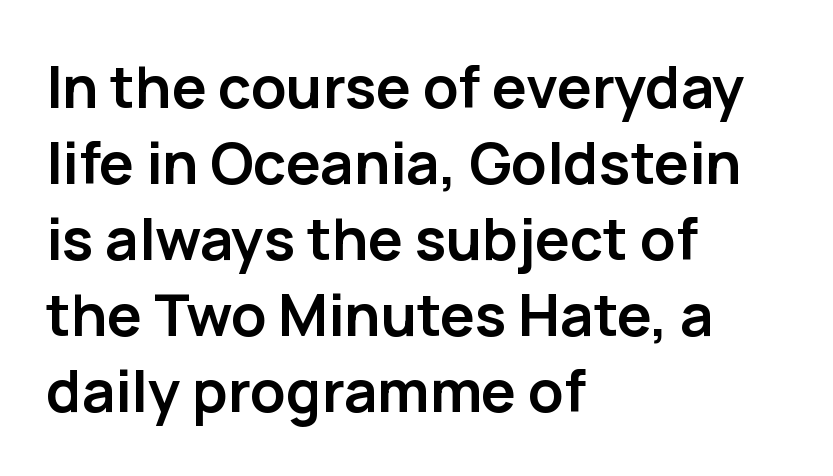
The rag falls on the right side of this text block. A typesetter would label this face a sans. The rendering keeps characters at their native spacing. The area under the type is left untouched. Italic? Not at all — the glyphs are vertical. Each new line begins a customary step beneath the previous one.
